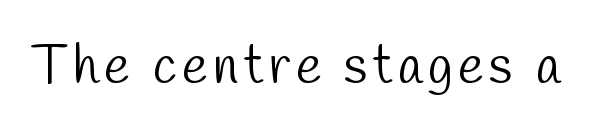
The image shows 54 px light, condensed sans-serif type; set not underlined; low stroke contrast and a medium x-height.
